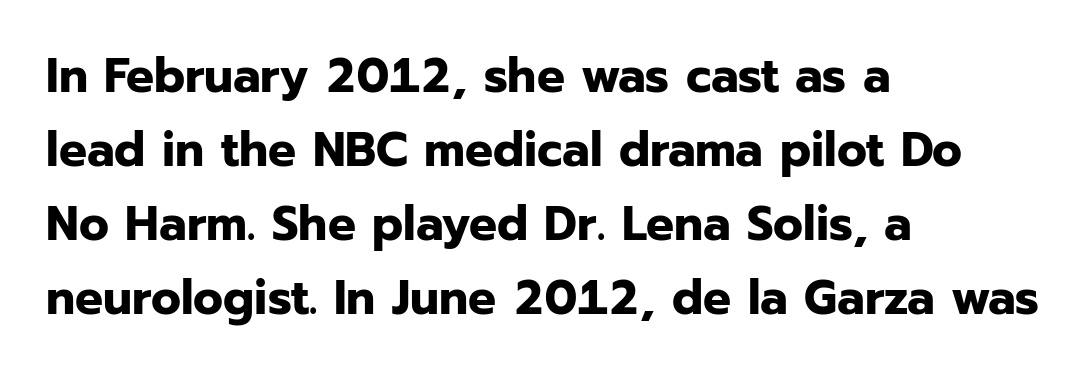
The rag falls on the right side of this text block. In terms of letterspacing, this is plain default setting. A clean baseline with only descenders dipping below it. Posture: straight, roman, zero tilt.
